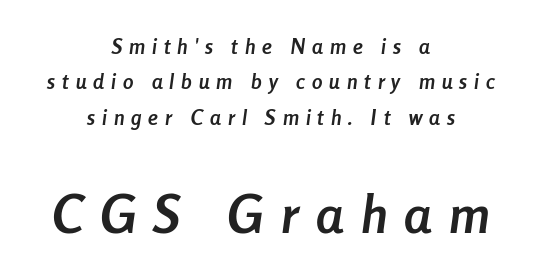
The image shows 53 px semibold, condensed type, italic (leaning right); set centered, normal line spacing (1.68x), unusually wide letter spacing (+0.33 em), not underlined; the second (bottom) block is 2.52x larger; low stroke contrast and a medium x-height.
